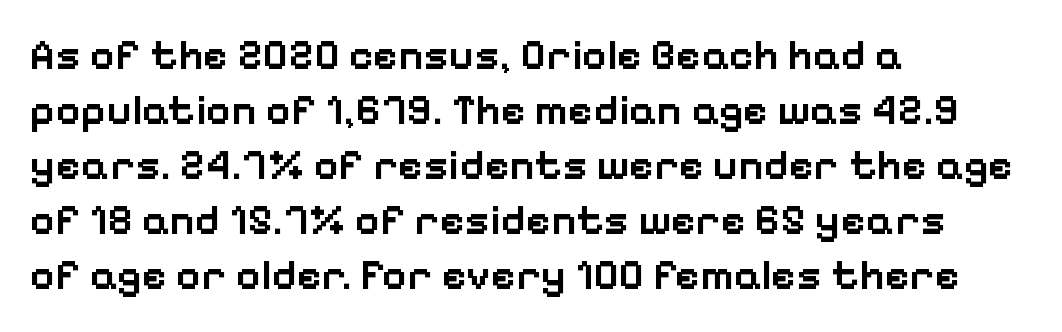
Observe the ordinary spacing: letters are neighbours, not strangers. Successive baselines arrive at the customary interval. Each letter's strokes conclude bluntly, with no projecting serifs. Posture: vertical. If you drew a ruler down the left edge, every line would touch it. Compared with an ordinary text face, these strokes are moderately heavier — a semibold.
